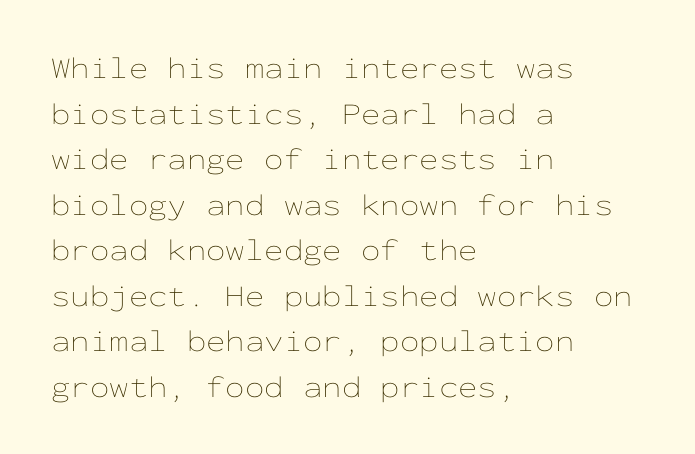
Q: Is the text bold? A: No.
Q: Is the text italic (slanted)? A: No, it is upright.
Q: Is the text underlined? A: No.
Q: How is the paragraph aligned? A: Left-aligned.
Q: Is the spacing between letters normal or unusually wide? A: Normal.
Q: Is the spacing between lines tight, normal or loose? A: Normal.
Q: Width (condensed, normal, or wide)? A: Wide.
Q: Stroke contrast? A: Low.
Q: x-height? A: Medium.
Q: Monospaced? A: Yes.
